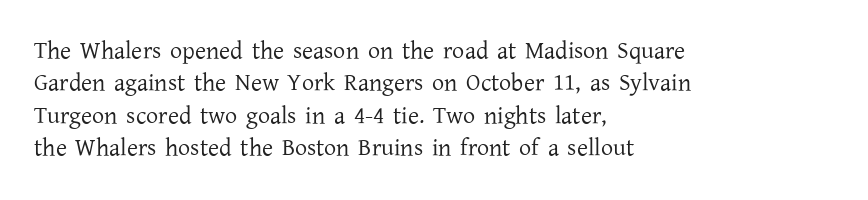
The typesetter chose a ragged-right arrangement here. In terms of letterspacing, this is plain default setting. Descenders hang freely into open space. A typesetter would call this leading conventional body-copy spacing. Stems and bowls with no extra thickness — not bold.
